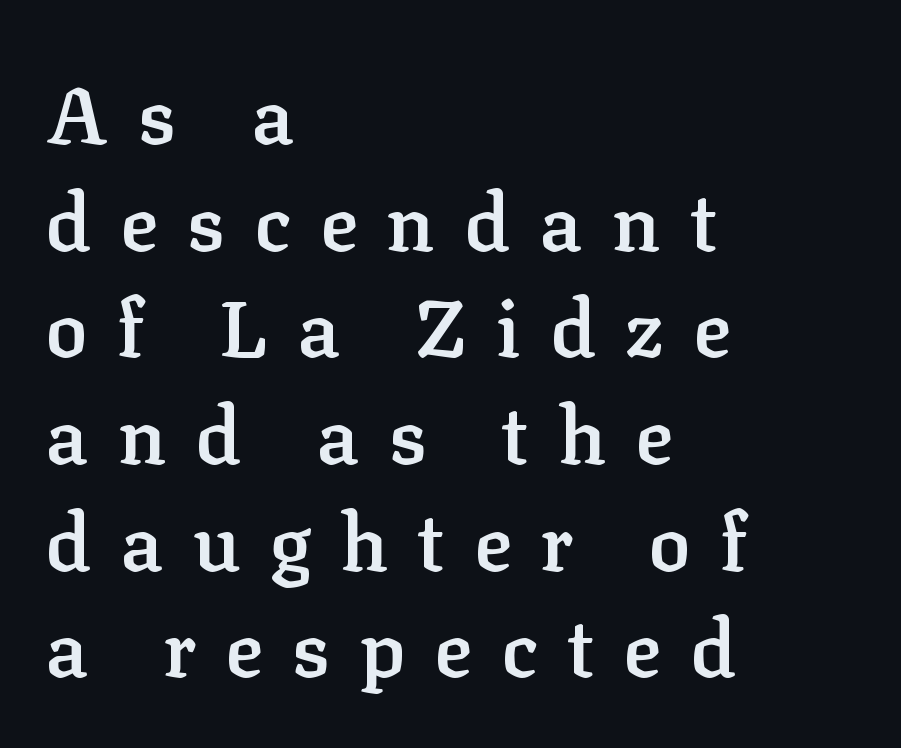
Q: Is the text bold? A: Semi-bold.
Q: Is the text italic (slanted)? A: No, it is upright.
Q: Is the typeface a serif or a sans-serif typeface? A: Serif.
Q: Is the text underlined? A: No.
Q: How is the paragraph aligned? A: Left-aligned.
Q: Is the spacing between letters normal or unusually wide? A: Unusually wide.
Q: Is the spacing between lines tight, normal or loose? A: Normal.
Q: Width (condensed, normal, or wide)? A: Normal.
Q: Stroke contrast? A: Low.
Q: x-height? A: Medium.
Q: Monospaced? A: No.
